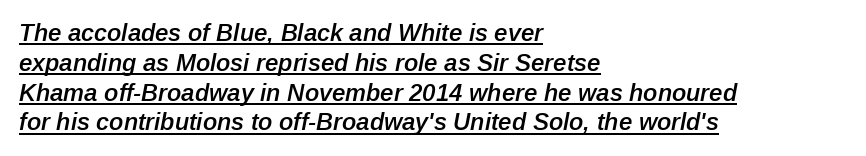
The image shows 24 px text type, italic (leaning right); set left-aligned, line spacing 1.24x, normal letter spacing, underlined.
